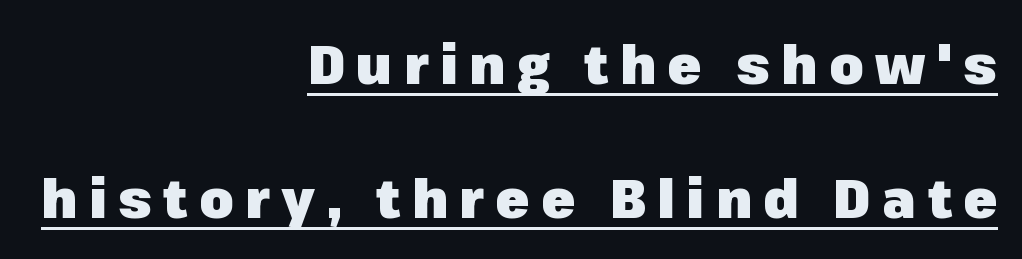
{"serif": "no", "italic": "no", "bold": "yes", "weight": "heavy", "width": "normal", "stroke_contrast": "low", "x_height": "medium", "monospaced": "no", "underline": "yes", "align": "right", "line_spacing": "loose", "line_spacing_ratio": 2.43, "letter_spacing": "wide", "letter_spacing_em": 0.21, "glyph_px": 55}
